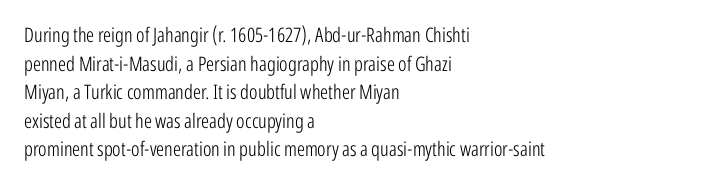
Q: Is the text bold? A: No.
Q: Is the text italic (slanted)? A: No, it is upright.
Q: Is the text underlined? A: No.
Q: How is the paragraph aligned? A: Left-aligned.
Q: Is the spacing between letters normal or unusually wide? A: Normal.
Q: Is the spacing between lines tight, normal or loose? A: Normal.
